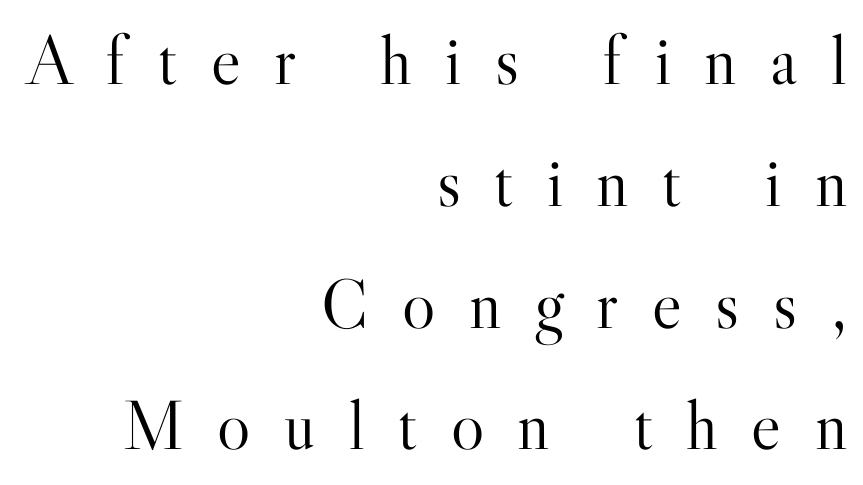
{"serif": "yes", "italic": "no", "bold": "no", "weight": "light", "width": "normal", "stroke_contrast": "high", "x_height": "small", "monospaced": "no", "underline": "no", "align": "right", "line_spacing_ratio": 1.74, "letter_spacing": "wide", "letter_spacing_em": 0.48, "glyph_px": 70}
